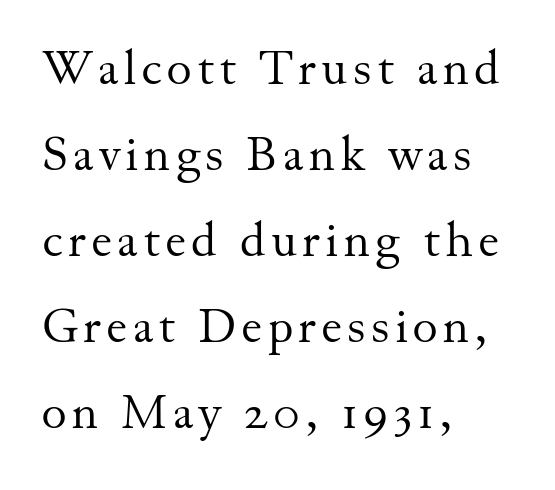
The image shows 48 px regular-weight serif type, upright; set left-aligned, line spacing 1.79x, not underlined; medium stroke contrast and a small x-height.
